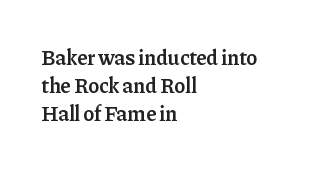
Q: Is the text bold? A: Semi-bold.
Q: Is the text italic (slanted)? A: No, it is upright.
Q: Is the text underlined? A: No.
Q: How is the paragraph aligned? A: Left-aligned.
Q: Is the spacing between letters normal or unusually wide? A: Normal.
Q: Is the spacing between lines tight, normal or loose? A: Normal.
